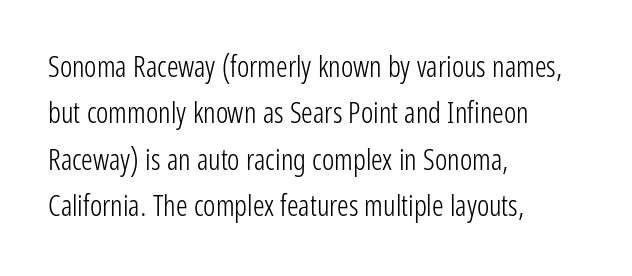
Q: Is the text bold? A: No.
Q: Is the text italic (slanted)? A: No, it is upright.
Q: Is the typeface a serif or a sans-serif typeface? A: Sans-serif.
Q: Is the text underlined? A: No.
Q: How is the paragraph aligned? A: Left-aligned.
Q: Is the spacing between letters normal or unusually wide? A: Normal.
Q: Is the spacing between lines tight, normal or loose? A: Normal.
Q: Width (condensed, normal, or wide)? A: Condensed.
Q: Stroke contrast? A: Low.
Q: x-height? A: Medium.
Q: Monospaced? A: No.
